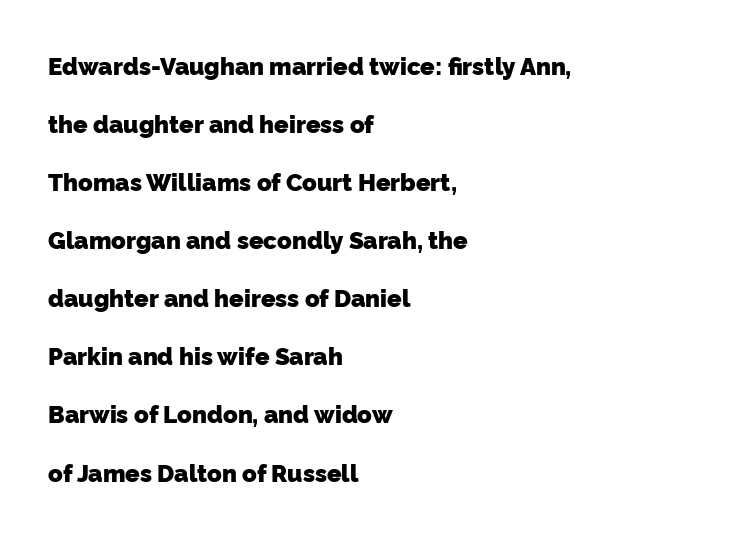
{"bold": "yes", "underline": "no", "align": "left", "line_spacing": "loose", "line_spacing_ratio": 2.42, "letter_spacing": "normal", "letter_spacing_em": 0.0, "glyph_px": 24}
